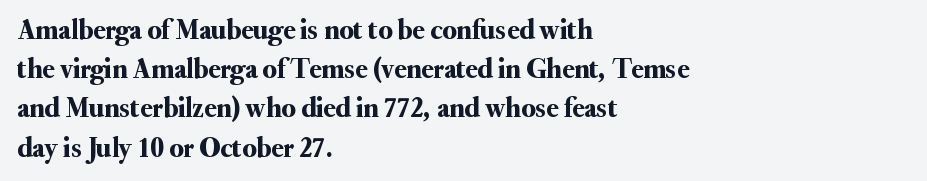
{"serif": "yes", "italic": "no", "width": "normal", "stroke_contrast": "medium", "x_height": "small", "monospaced": "no", "underline": "no", "align": "left", "line_spacing": "normal", "line_spacing_ratio": 1.4, "letter_spacing": "normal", "letter_spacing_em": 0.0, "glyph_px": 28}
